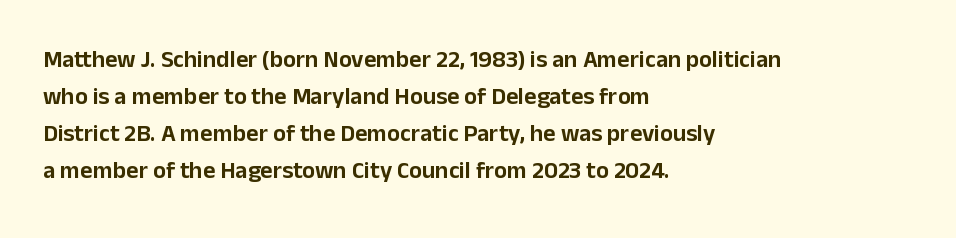
This is roman type, the default non-slanted kind. The lines in this sample share a left origin and differ only in where they stop. Glance below the letters and you will spot only blank space. The line-height multiplier appears to be the usual default. No extra tracking has been applied to these lines.
